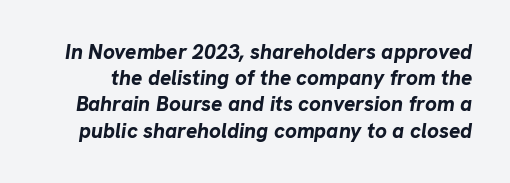
Q: Is the text bold? A: Yes.
Q: Is the text italic (slanted)? A: Yes, it leans right by about 8 degrees.
Q: Is the text underlined? A: No.
Q: Is the spacing between letters normal or unusually wide? A: Normal.
Q: Is the spacing between lines tight, normal or loose? A: Normal.
